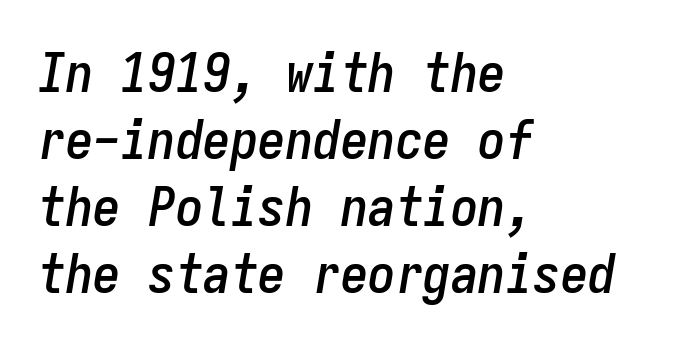
The image shows 55 px condensed type, italic (leaning right), monospaced; set left-aligned, line spacing 1.22x, normal letter spacing, not underlined; low stroke contrast and a medium x-height.
